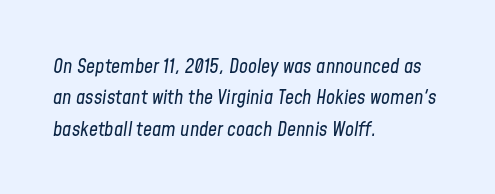
{"italic": "yes", "lean": "right", "slant_degrees": 8, "bold": "no", "underline": "no", "align": "left", "line_spacing": "normal", "line_spacing_ratio": 1.57, "letter_spacing": "normal", "letter_spacing_em": 0.0, "glyph_px": 20}
